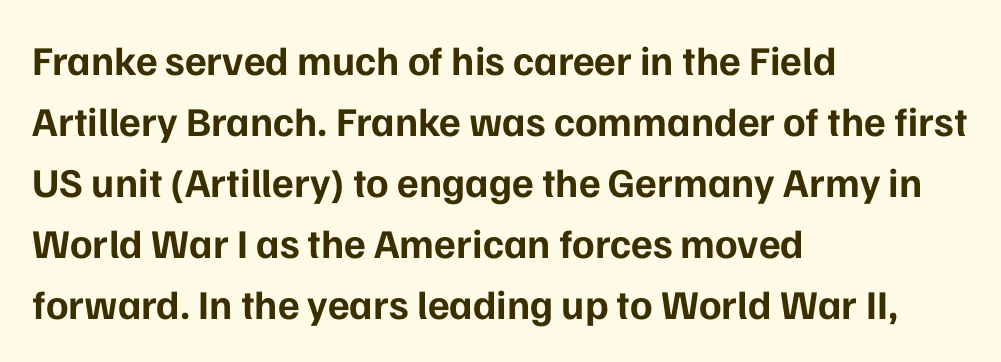
Only glyphs here, with clear space below each row. Baseline-to-baseline distance is the conventional proportion of letter height. This sample uses a sans-serif face. How heavy is the stroke? Heavy — this is a bold. Think of a printed novel: that variable character pitch is what you see here.
